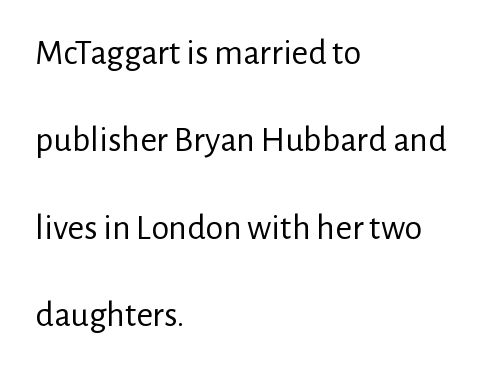
Italic: no, the glyphs are upright roman. The gaps between neighbouring characters are ordinary and unremarkable. Look at the bottom of the vertical strokes: they stop flat, with no serifs. Each row of text sits above clean, open space. Each letter keeps its own natural width here, so spacing adapts to shape.
